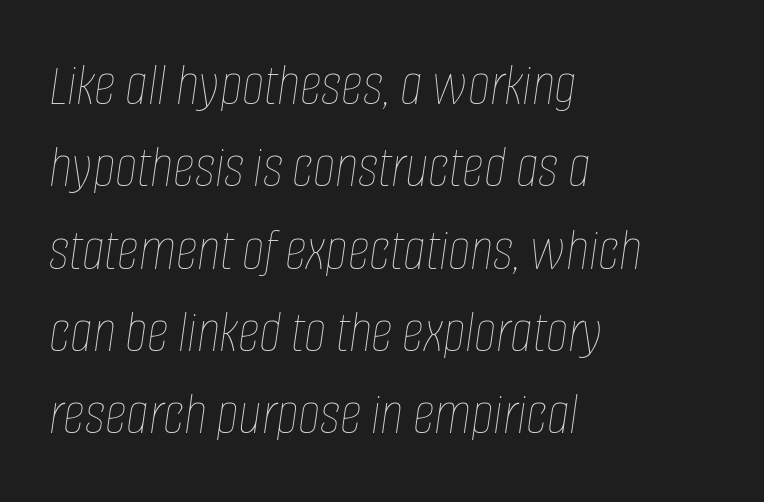
Q: Is the text bold? A: No.
Q: Is the text italic (slanted)? A: Yes, it leans right by about 8 degrees.
Q: Is the text underlined? A: No.
Q: How is the paragraph aligned? A: Left-aligned.
Q: Is the spacing between letters normal or unusually wide? A: Normal.
Q: Is the spacing between lines tight, normal or loose? A: Normal.
Q: Width (condensed, normal, or wide)? A: Condensed.
Q: Stroke contrast? A: Low.
Q: x-height? A: Large.
Q: Monospaced? A: No.
